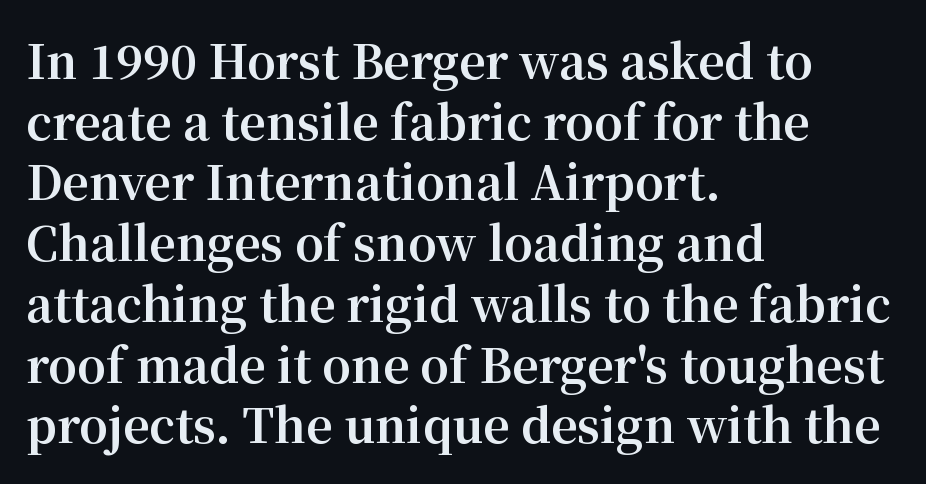
Q: Is the text bold? A: Yes.
Q: Is the text italic (slanted)? A: No, it is upright.
Q: Is the typeface a serif or a sans-serif typeface? A: Serif.
Q: Is the text underlined? A: No.
Q: How is the paragraph aligned? A: Left-aligned.
Q: Is the spacing between letters normal or unusually wide? A: Normal.
Q: Is the spacing between lines tight, normal or loose? A: Normal.
Q: Width (condensed, normal, or wide)? A: Normal.
Q: Stroke contrast? A: Medium.
Q: x-height? A: Medium.
Q: Monospaced? A: No.
